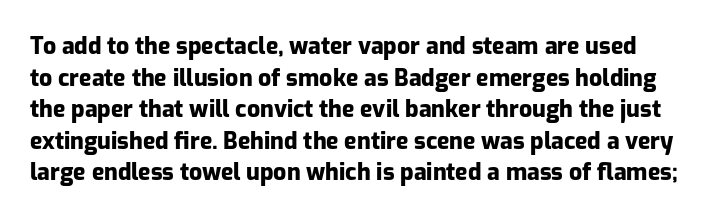
The image shows 23 px bold type, upright; set normal line spacing (1.37x), normal letter spacing, not underlined.
